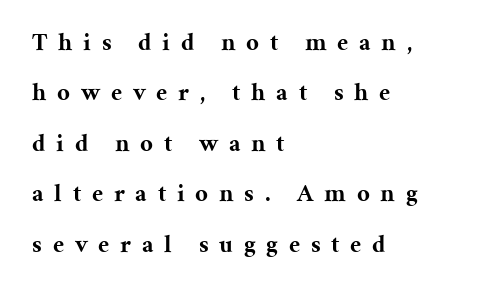
{"italic": "no", "bold": "yes", "underline": "no", "align": "left", "line_spacing": "loose", "line_spacing_ratio": 2.02, "letter_spacing": "wide", "letter_spacing_em": 0.43, "glyph_px": 25}
